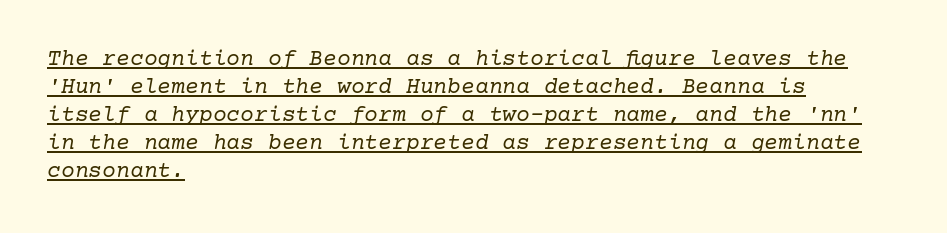
The image shows 23 px text type, italic (leaning right); set left-aligned, line spacing 1.22x, normal letter spacing, underlined.
